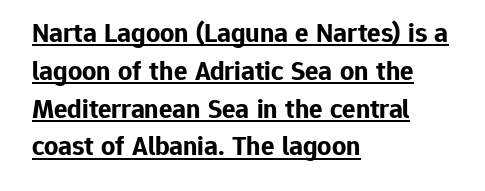
The letters carry no serifs — their stems end cleanly without finishing strokes. Compared with an ordinary text face, these strokes are far heavier — a full bold. Reading down the block, your eye returns to a fixed left position each line. Reading down the column, the eye jumps a familiar distance to each next line.
